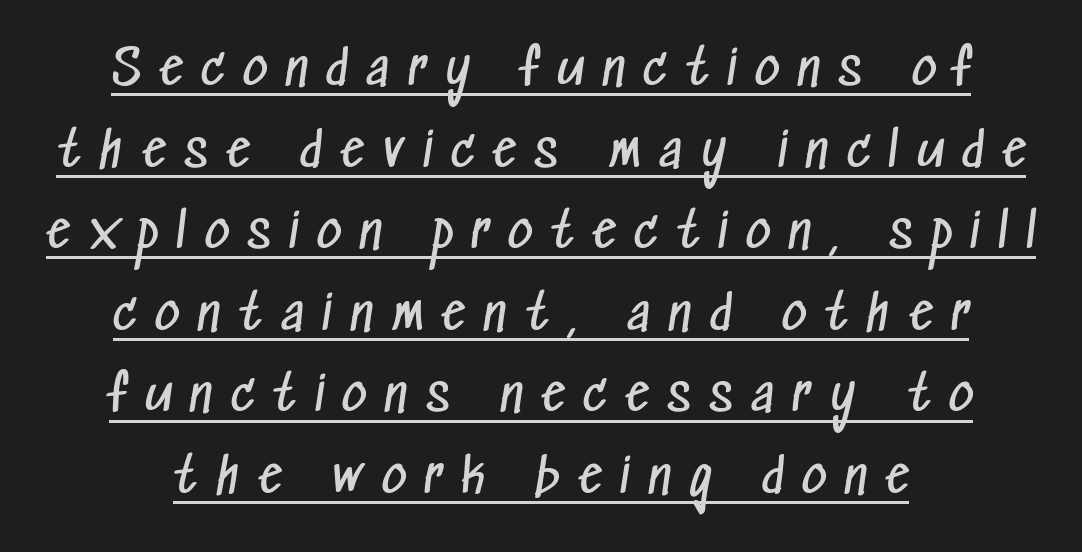
{"serif": "no", "bold": "no", "weight": "regular", "width": "condensed", "stroke_contrast": "low", "x_height": "medium", "monospaced": "no", "underline": "yes", "align": "center", "line_spacing": "normal", "line_spacing_ratio": 1.7, "letter_spacing": "wide", "letter_spacing_em": 0.39, "glyph_px": 48}
